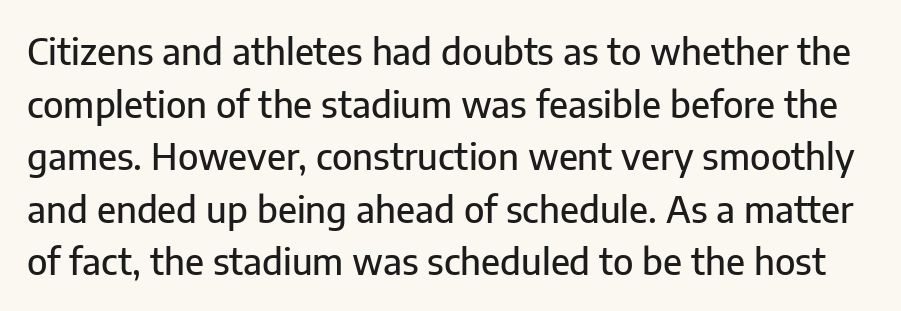
Q: Is the text italic (slanted)? A: No, it is upright.
Q: Is the typeface a serif or a sans-serif typeface? A: Sans-serif.
Q: Is the text underlined? A: No.
Q: Is the spacing between letters normal or unusually wide? A: Normal.
Q: Is the spacing between lines tight, normal or loose? A: Normal.
Q: Width (condensed, normal, or wide)? A: Normal.
Q: Stroke contrast? A: Low.
Q: x-height? A: Medium.
Q: Monospaced? A: No.
